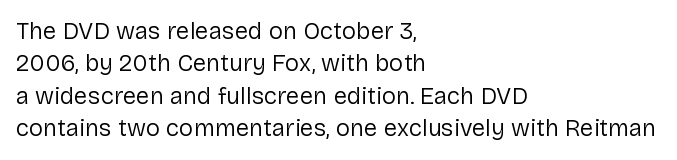
The typesetter chose a ragged-right arrangement here. In terms of letterspacing, this is plain default setting. Descenders hang freely into open space. A typesetter would call this leading conventional body-copy spacing. Stems and bowls with no extra thickness — not bold.
